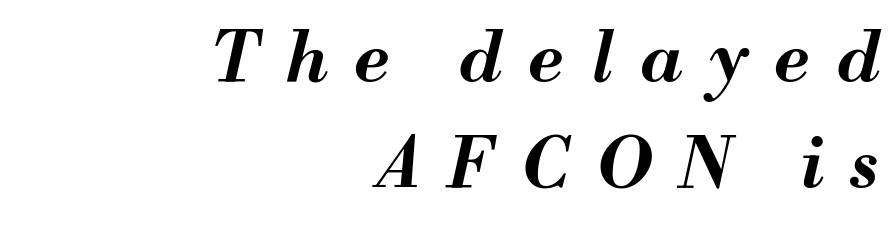
Reading down the block, your eye finds every line finishing at a fixed right position. Italic? Definitely — the glyphs are oblique. Bold? Absolutely — the strokes are thick and heavy. Regular leading. Spacing between characters has been opened up far beyond the box default.
